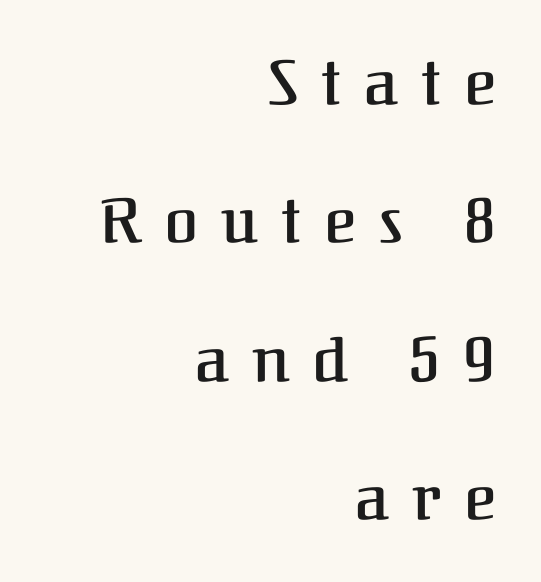
The glyphs in this specimen are seriffed. A somewhat darkened texture: the type is semibold rather than bold. This sample is right-justified, so line beginnings fall wherever the words allow. Does the lettering tilt? It doesn't — this is upright. Beneath every word, the page is bare.
